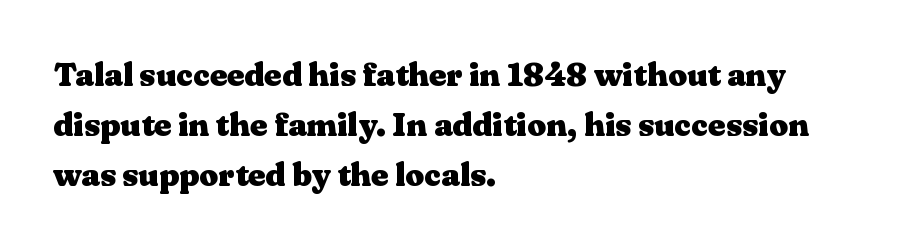
{"serif": "yes", "italic": "no", "bold": "yes", "weight": "heavy", "width": "wide", "stroke_contrast": "medium", "x_height": "medium", "monospaced": "no", "underline": "no", "align": "left", "line_spacing": "normal", "line_spacing_ratio": 1.52, "letter_spacing": "normal", "letter_spacing_em": 0.0, "glyph_px": 33}
